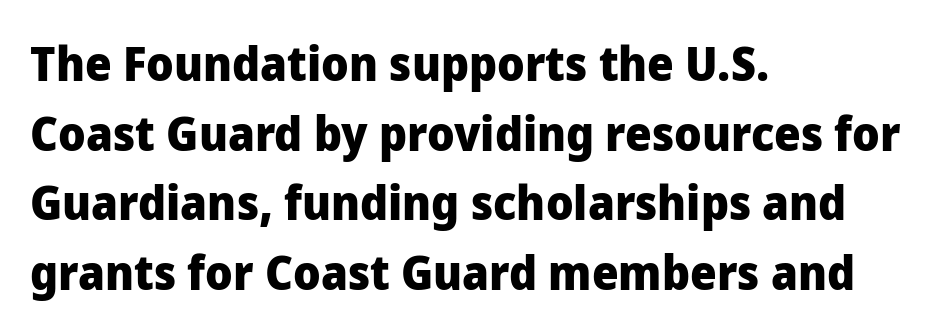
{"serif": "no", "italic": "no", "bold": "yes", "weight": "heavy", "width": "normal", "stroke_contrast": "low", "x_height": "medium", "monospaced": "no", "underline": "no", "align": "left", "line_spacing": "normal", "line_spacing_ratio": 1.48, "letter_spacing": "normal", "letter_spacing_em": 0.0, "glyph_px": 47}
